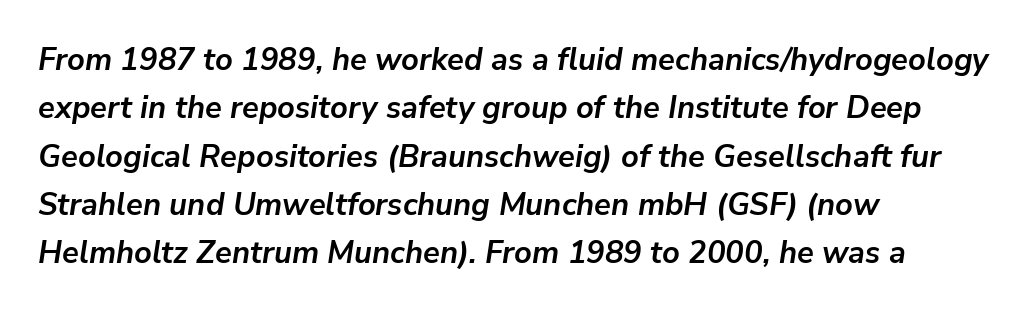
Q: Is the text bold? A: Yes.
Q: Is the text italic (slanted)? A: Yes, it leans right by about 9 degrees.
Q: Is the text underlined? A: No.
Q: How is the paragraph aligned? A: Left-aligned.
Q: Is the spacing between letters normal or unusually wide? A: Normal.
Q: Is the spacing between lines tight, normal or loose? A: Normal.
Q: Width (condensed, normal, or wide)? A: Normal.
Q: Stroke contrast? A: Low.
Q: x-height? A: Medium.
Q: Monospaced? A: No.
